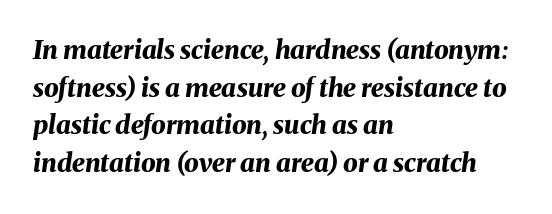
The image shows 26 px bold type, italic (leaning right); set left-aligned, normal line spacing (1.45x), normal letter spacing, not underlined.
